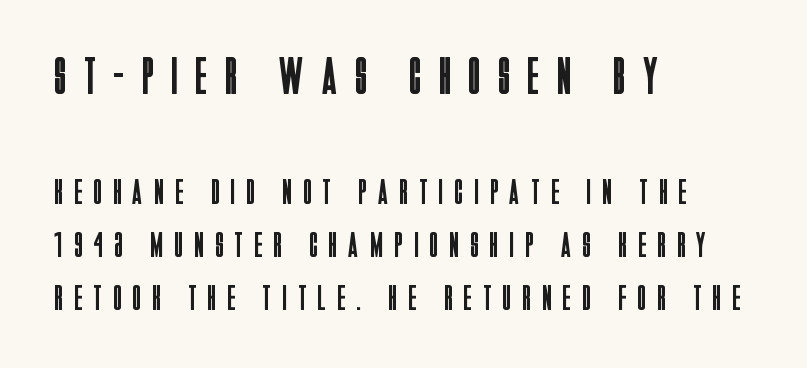
{"serif": "no", "italic": "no", "bold": "no", "weight": "regular", "width": "condensed", "stroke_contrast": "low", "x_height": "large", "monospaced": "no", "underline": "no", "align": "left", "line_spacing": "normal", "line_spacing_ratio": 1.52, "letter_spacing": "wide", "letter_spacing_em": 0.35, "larger_block": "first", "size_ratio": 1.51, "glyph_px": 53}
